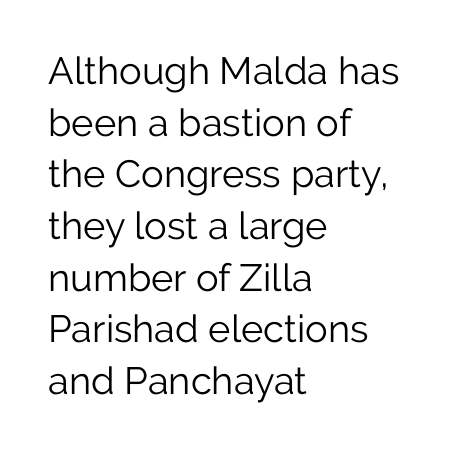
The image shows 38 px light sans-serif type, upright; set left-aligned, normal line spacing (1.36x), normal letter spacing, not underlined; low stroke contrast and a medium x-height.
